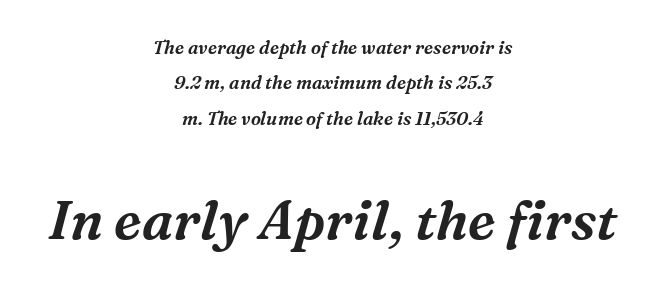
Yep, that's italic — everything's leaning. Quick note: underline off. Compare the two chunks: the lower has the greater cap height. Spacing verdict: proportional, widths tailored to each character. Serif or sans? Serif — the stroke terminals have little feet. Caption: standard tracking, unaltered.
